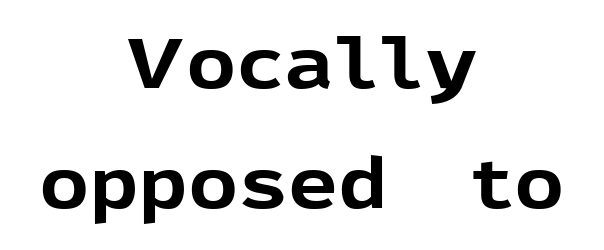
Q: Is the text bold? A: Yes.
Q: Is the text italic (slanted)? A: No, it is upright.
Q: Is the typeface a serif or a sans-serif typeface? A: Sans-serif.
Q: Is the text underlined? A: No.
Q: How is the paragraph aligned? A: Centered.
Q: Is the spacing between letters normal or unusually wide? A: Normal.
Q: Width (condensed, normal, or wide)? A: Normal.
Q: x-height? A: Medium.
Q: Monospaced? A: No.
